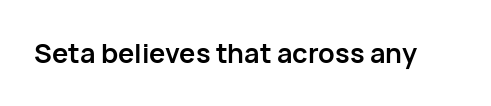
The image shows 27 px bold type, upright; set normal letter spacing, not underlined.
